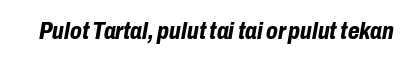
The image shows 24 px bold type, italic (leaning right); set normal letter spacing, not underlined.
